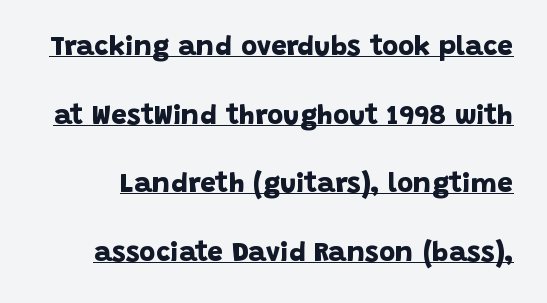
The rendered words wear a rule along their underside. Proportional: the letters do not fall into vertical columns. The space between consecutive lines is lavish. Spacing between characters is what you'd get straight out of the box. These words are printed bold, with thick strokes throughout. Classification — sans serif.
